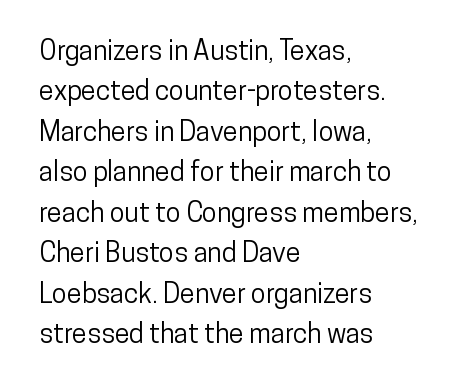
No italicization has been applied; the sample stays upright. This block has exactly the height ordinary leading produces. Students, note that the glyphs here touch the page at normal intervals. Typeset ragged right — the left edge is the straight one.
